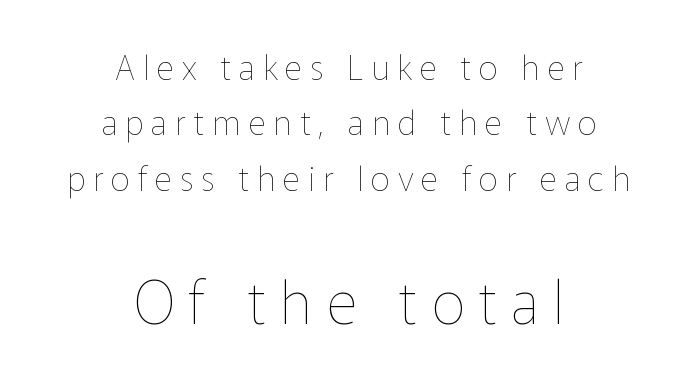
Leading matches the norm, producing a regular column. The face used here is proportionally spaced, like ordinary book or web type. Unlike italic type, these characters show no tilt at all. The face used here is rendered with a markedly widened letterfit.
